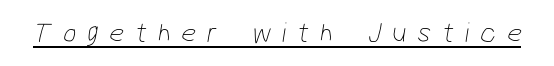
The image shows 29 px thin, condensed sans-serif type; set unusually wide letter spacing (+0.38 em), underlined; low stroke contrast and a medium x-height.
